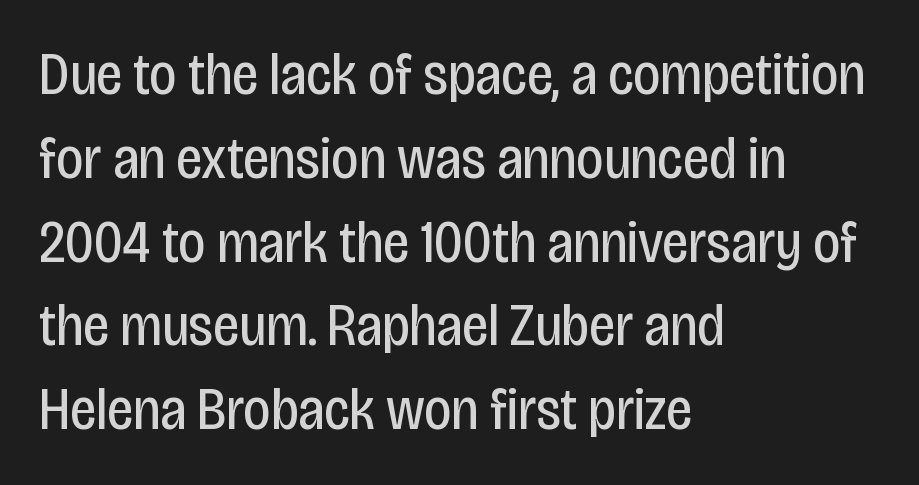
The specimen reads as upright at a glance. Does the copy run flush right? No — it runs flush left. The letters sit at their default tracking, neither squeezed nor spread. Students, observe: this is what conventionally led text looks like.
